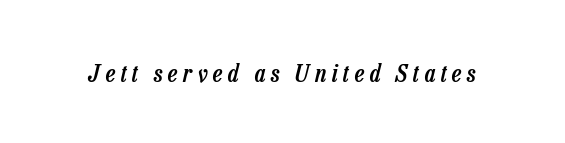
The image shows 25 px text type, italic (leaning right); set unusually wide letter spacing (+0.22 em), not underlined.
